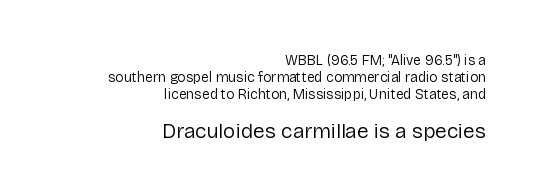
Q: Is the text bold? A: No.
Q: Is the text italic (slanted)? A: No, it is upright.
Q: Is the text underlined? A: No.
Q: How is the paragraph aligned? A: Right-aligned.
Q: Is the spacing between letters normal or unusually wide? A: Normal.
Q: Which block of text is set in a larger size, the first (top) or the second (bottom)? A: The second (bottom) one.
